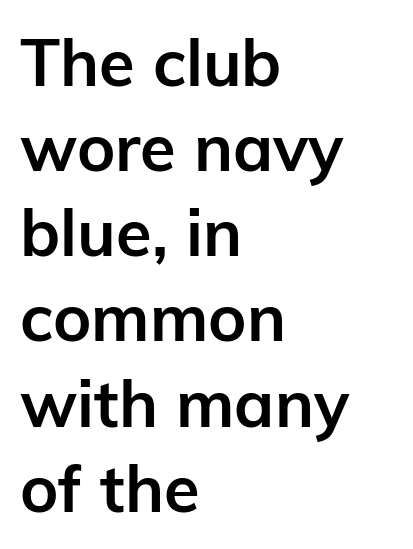
The image shows 65 px semibold sans-serif type, upright; set left-aligned, normal line spacing (1.31x), normal letter spacing, not underlined; low stroke contrast and a medium x-height.
